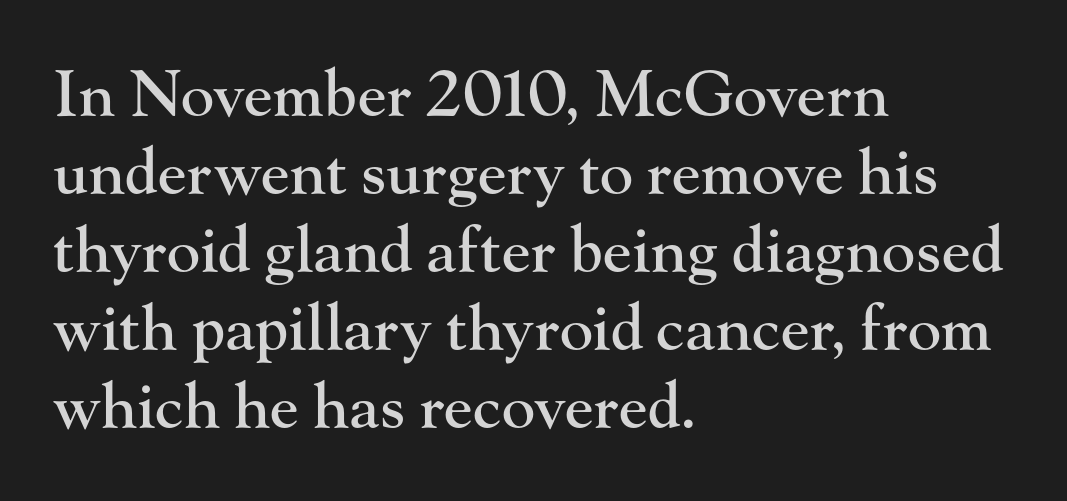
The image shows 63 px serif type, upright; set left-aligned, line spacing 1.24x, normal letter spacing, not underlined; high stroke contrast and a small x-height.
